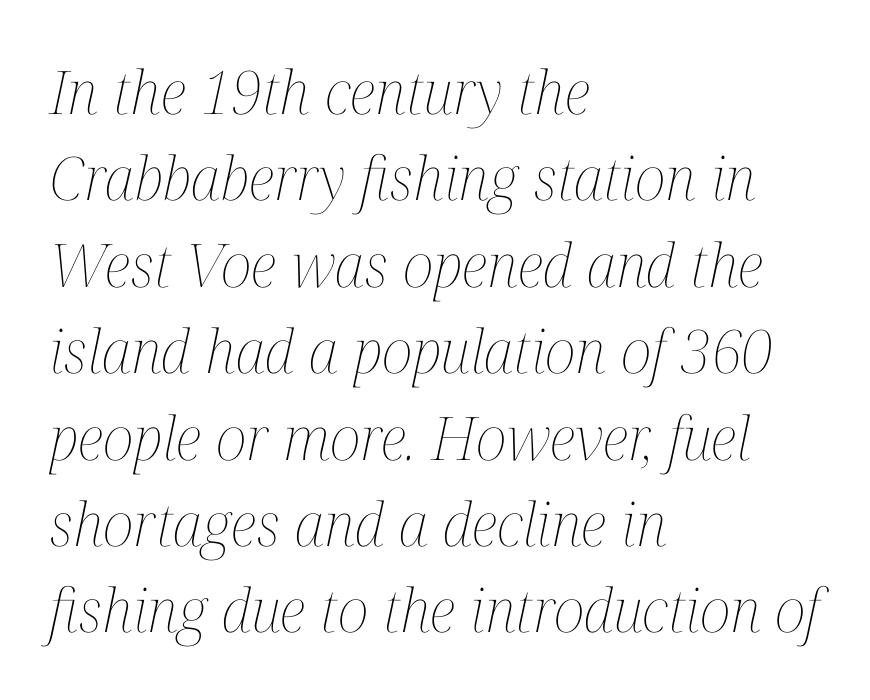
The image shows 60 px thin, condensed type, italic (leaning right); set left-aligned, normal line spacing (1.44x), normal letter spacing, not underlined; medium stroke contrast and a medium x-height.
